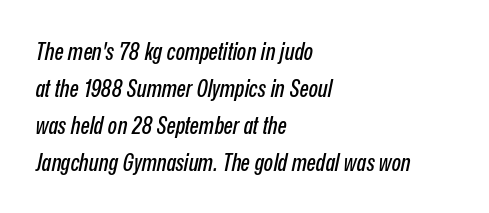
Style check: oblique. Each row of text sits above clean, open space. The paragraph has a hard left edge and a soft right edge. If you measured baseline to baseline, you'd find a middling distance.
